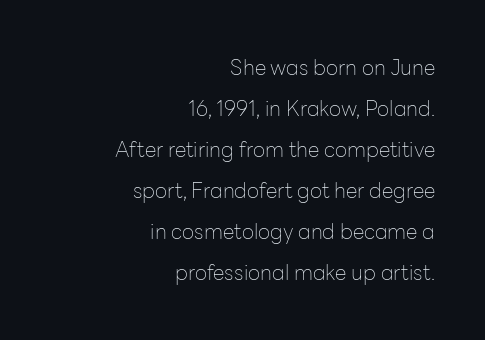
{"italic": "no", "bold": "no", "underline": "no", "align": "right", "line_spacing": "loose", "line_spacing_ratio": 1.95, "letter_spacing": "normal", "letter_spacing_em": 0.0, "glyph_px": 21}
